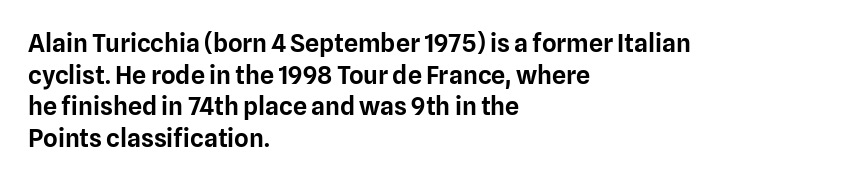
Q: Is the text italic (slanted)? A: No, it is upright.
Q: Is the text underlined? A: No.
Q: How is the paragraph aligned? A: Left-aligned.
Q: Is the spacing between letters normal or unusually wide? A: Normal.
Q: Is the spacing between lines tight, normal or loose? A: Normal.
